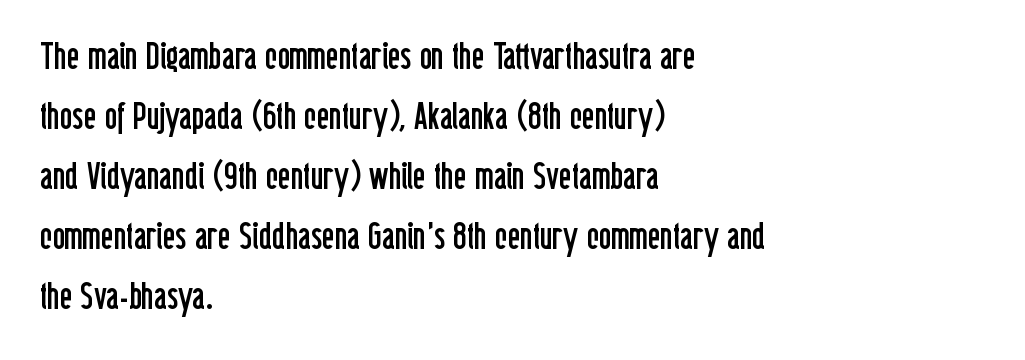
{"serif": "no", "italic": "no", "bold": "no", "weight": "regular", "width": "condensed", "stroke_contrast": "low", "x_height": "medium", "monospaced": "no", "underline": "no", "align": "left", "line_spacing": "normal", "line_spacing_ratio": 1.58, "letter_spacing": "normal", "letter_spacing_em": 0.0, "glyph_px": 38}
